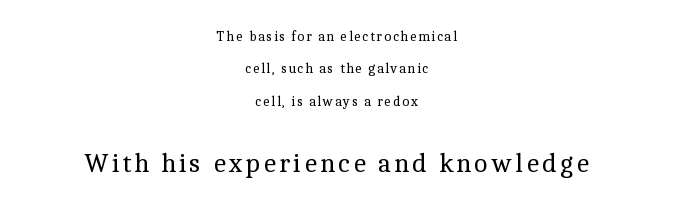
{"italic": "no", "bold": "no", "underline": "no", "align": "center", "line_spacing": "loose", "line_spacing_ratio": 2.31, "larger_block": "second", "size_ratio": 1.93, "glyph_px": 27}
